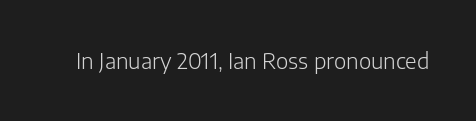
{"italic": "no", "bold": "no", "underline": "no", "letter_spacing": "normal", "letter_spacing_em": 0.0, "glyph_px": 21}
